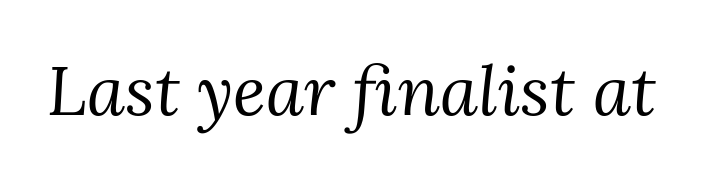
{"serif": "yes", "italic": "yes", "lean": "right", "slant_degrees": 3, "bold": "no", "weight": "regular", "width": "normal", "stroke_contrast": "medium", "x_height": "medium", "monospaced": "no", "underline": "no", "letter_spacing": "normal", "letter_spacing_em": 0.0, "glyph_px": 69}
